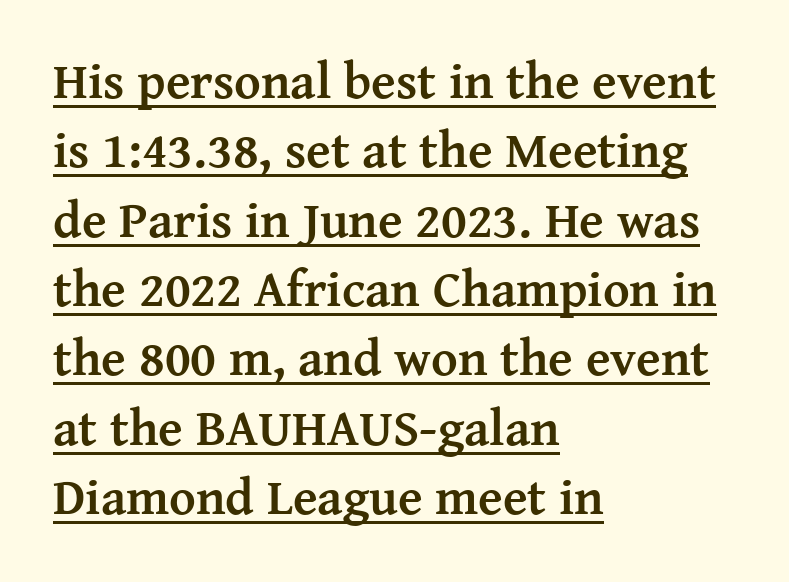
Q: Is the text bold? A: Yes.
Q: Is the text italic (slanted)? A: No, it is upright.
Q: Is the typeface a serif or a sans-serif typeface? A: Serif.
Q: Is the text underlined? A: Yes.
Q: How is the paragraph aligned? A: Left-aligned.
Q: Is the spacing between letters normal or unusually wide? A: Normal.
Q: Is the spacing between lines tight, normal or loose? A: Normal.
Q: Width (condensed, normal, or wide)? A: Normal.
Q: Stroke contrast? A: Medium.
Q: x-height? A: Medium.
Q: Monospaced? A: No.
